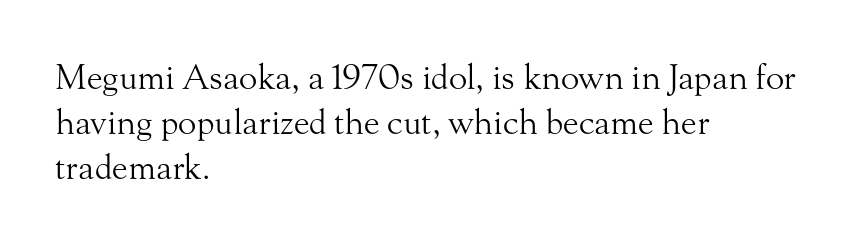
{"serif": "yes", "italic": "no", "bold": "no", "weight": "light", "width": "normal", "stroke_contrast": "medium", "x_height": "small", "monospaced": "no", "underline": "no", "align": "left", "line_spacing": "normal", "line_spacing_ratio": 1.33, "letter_spacing": "normal", "letter_spacing_em": 0.0, "glyph_px": 34}
